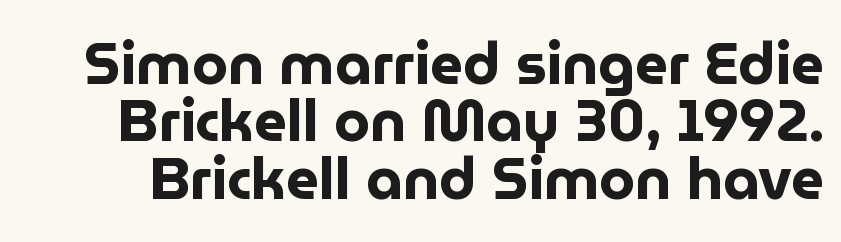
{"serif": "no", "italic": "no", "bold": "yes", "weight": "bold", "width": "normal", "stroke_contrast": "low", "x_height": "medium", "monospaced": "no", "underline": "no", "line_spacing": "tight", "line_spacing_ratio": 0.99, "letter_spacing": "normal", "letter_spacing_em": 0.0, "glyph_px": 58}
